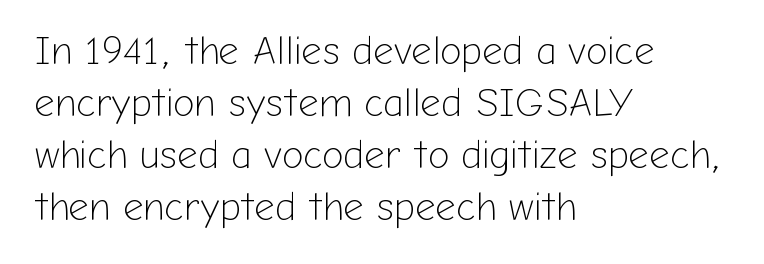
{"serif": "no", "italic": "no", "bold": "no", "weight": "light", "width": "normal", "stroke_contrast": "low", "x_height": "medium", "monospaced": "no", "underline": "no", "align": "left", "line_spacing": "normal", "line_spacing_ratio": 1.3, "letter_spacing": "normal", "letter_spacing_em": 0.0, "glyph_px": 40}
